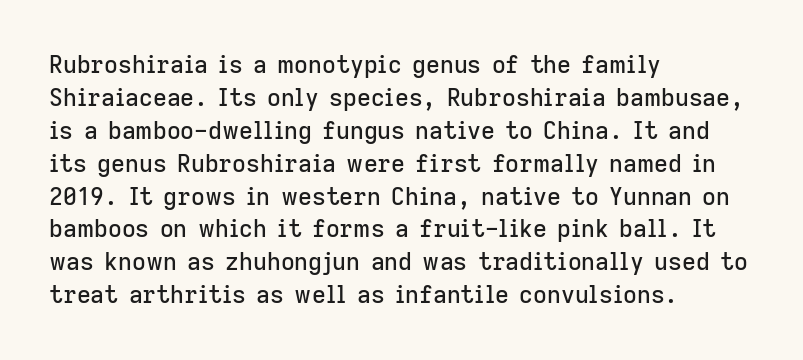
{"italic": "no", "underline": "no", "align": "left", "line_spacing": "normal", "line_spacing_ratio": 1.37, "letter_spacing": "normal", "letter_spacing_em": 0.0, "glyph_px": 24}
